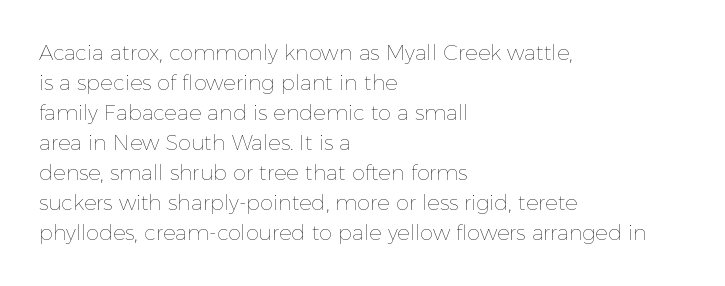
Q: Is the text bold? A: No.
Q: Is the text italic (slanted)? A: No, it is upright.
Q: Is the text underlined? A: No.
Q: How is the paragraph aligned? A: Left-aligned.
Q: Is the spacing between letters normal or unusually wide? A: Normal.
Q: Is the spacing between lines tight, normal or loose? A: Normal.
